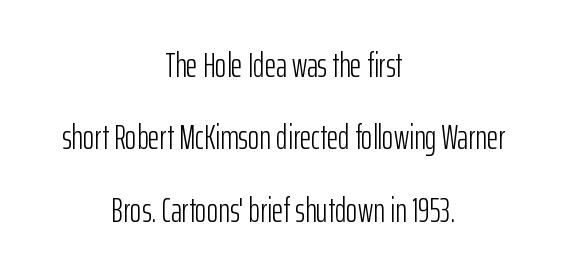
The image shows 35 px light, condensed sans-serif type, upright; set centered, loose line spacing (2.07x), normal letter spacing, not underlined; low stroke contrast and a medium x-height.
